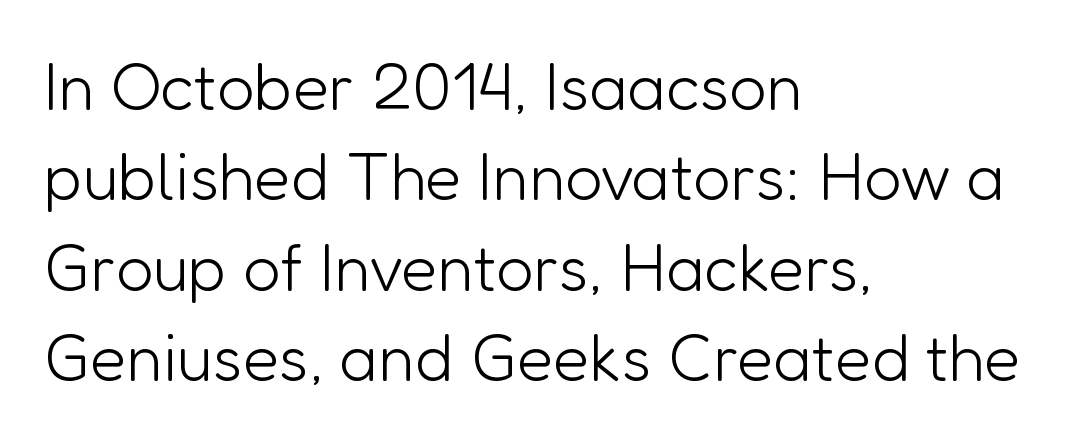
{"serif": "no", "italic": "no", "bold": "no", "weight": "light", "width": "normal", "stroke_contrast": "low", "x_height": "medium", "monospaced": "no", "underline": "no", "align": "left", "line_spacing": "normal", "line_spacing_ratio": 1.37, "letter_spacing": "normal", "letter_spacing_em": 0.0, "glyph_px": 66}
